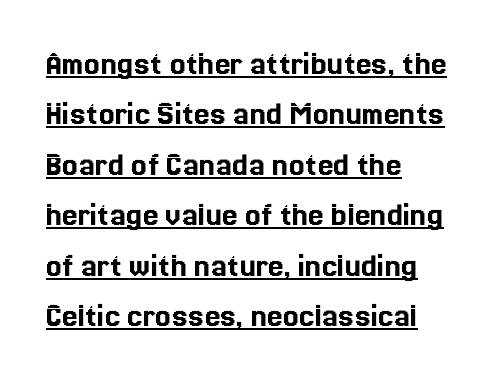
{"italic": "no", "width": "normal", "x_height": "medium", "monospaced": "no", "underline": "yes", "align": "left", "line_spacing": "normal", "line_spacing_ratio": 1.44, "letter_spacing": "normal", "letter_spacing_em": 0.0, "glyph_px": 35}
